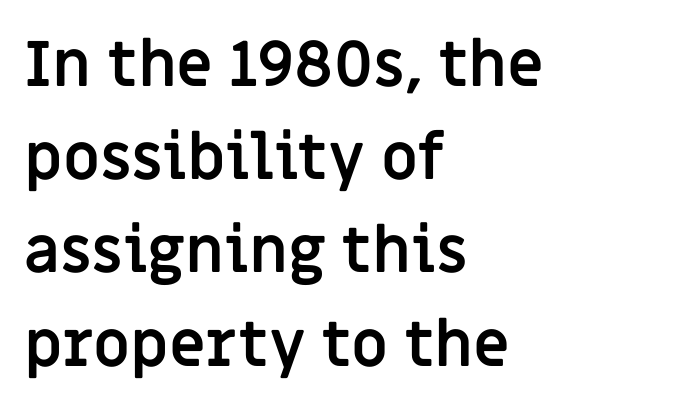
Q: Is the text bold? A: Yes.
Q: Is the text italic (slanted)? A: No, it is upright.
Q: Is the typeface a serif or a sans-serif typeface? A: Sans-serif.
Q: Is the text underlined? A: No.
Q: How is the paragraph aligned? A: Left-aligned.
Q: Is the spacing between letters normal or unusually wide? A: Normal.
Q: Is the spacing between lines tight, normal or loose? A: Normal.
Q: Width (condensed, normal, or wide)? A: Normal.
Q: Stroke contrast? A: Low.
Q: x-height? A: Large.
Q: Monospaced? A: No.
